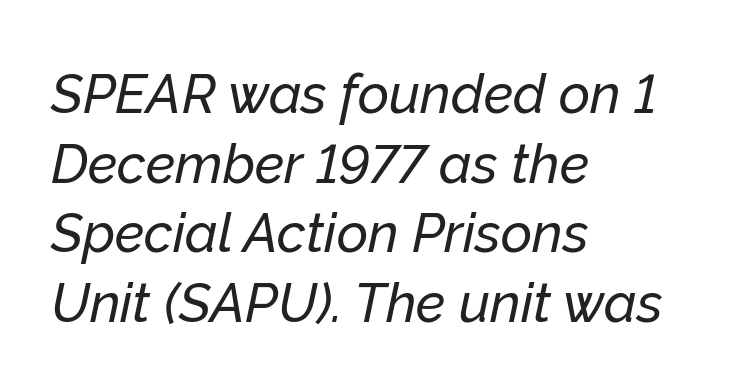
The image shows 54 px text type, italic (leaning right); set left-aligned, normal line spacing (1.29x), normal letter spacing, not underlined; low stroke contrast and a medium x-height.
